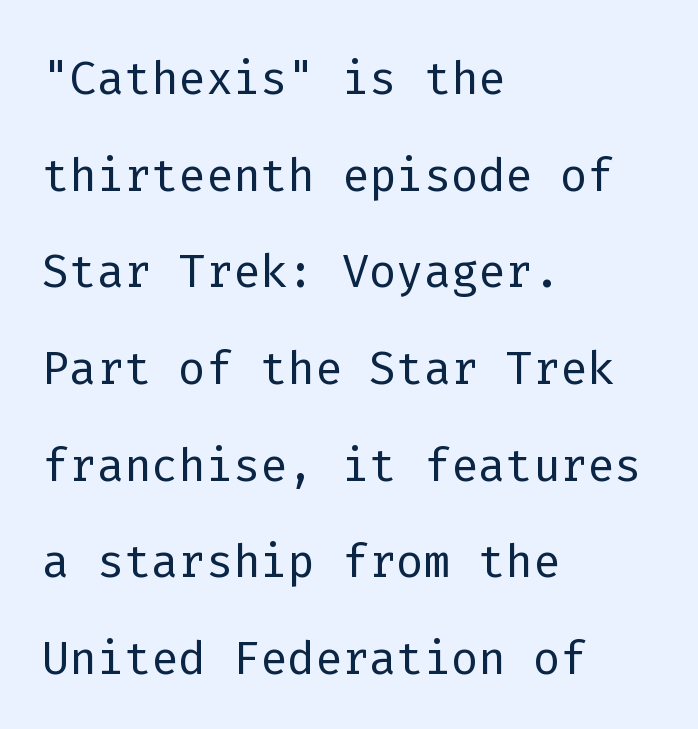
{"serif": "no", "italic": "no", "bold": "no", "weight": "light", "width": "normal", "stroke_contrast": "low", "x_height": "medium", "monospaced": "yes", "underline": "no", "align": "left", "line_spacing": "normal", "line_spacing_ratio": 1.51, "letter_spacing": "normal", "letter_spacing_em": 0.0, "glyph_px": 64}
